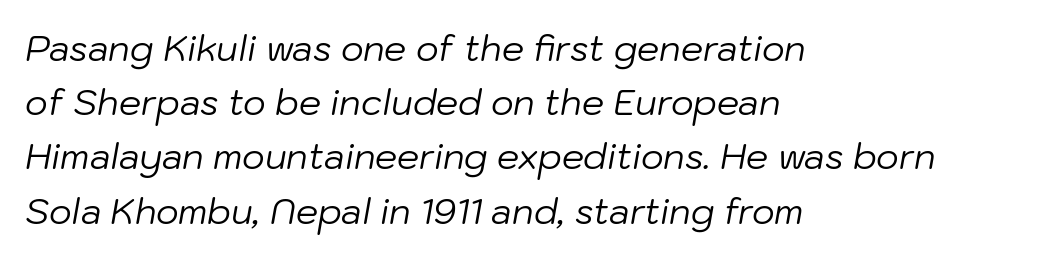
Q: Is the text bold? A: No.
Q: Is the text italic (slanted)? A: Yes, it leans right by about 10 degrees.
Q: Is the text underlined? A: No.
Q: How is the paragraph aligned? A: Left-aligned.
Q: Is the spacing between letters normal or unusually wide? A: Normal.
Q: Is the spacing between lines tight, normal or loose? A: Normal.
Q: Width (condensed, normal, or wide)? A: Normal.
Q: Stroke contrast? A: Low.
Q: x-height? A: Medium.
Q: Monospaced? A: No.
